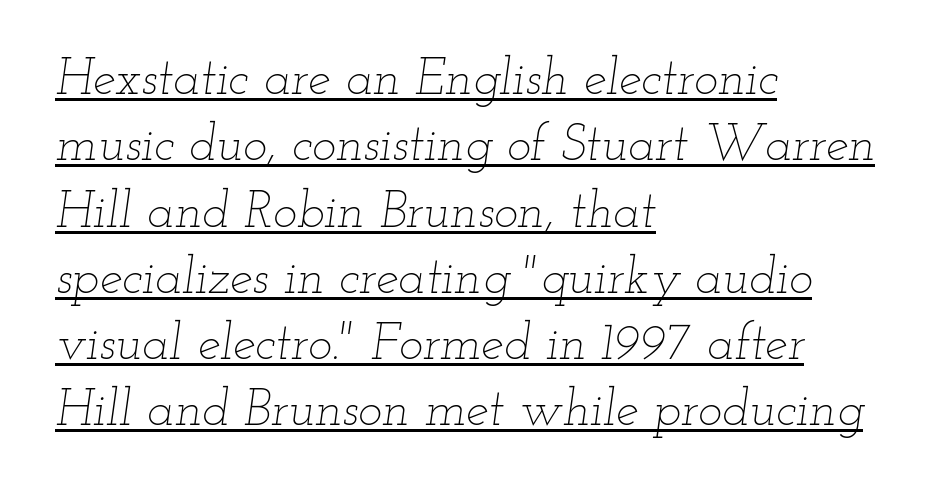
Q: Is the text bold? A: No.
Q: Is the text italic (slanted)? A: Yes, it leans right by about 12 degrees.
Q: Is the text underlined? A: Yes.
Q: How is the paragraph aligned? A: Left-aligned.
Q: Is the spacing between letters normal or unusually wide? A: Normal.
Q: Is the spacing between lines tight, normal or loose? A: Normal.
Q: Width (condensed, normal, or wide)? A: Wide.
Q: Stroke contrast? A: Low.
Q: x-height? A: Small.
Q: Monospaced? A: No.
